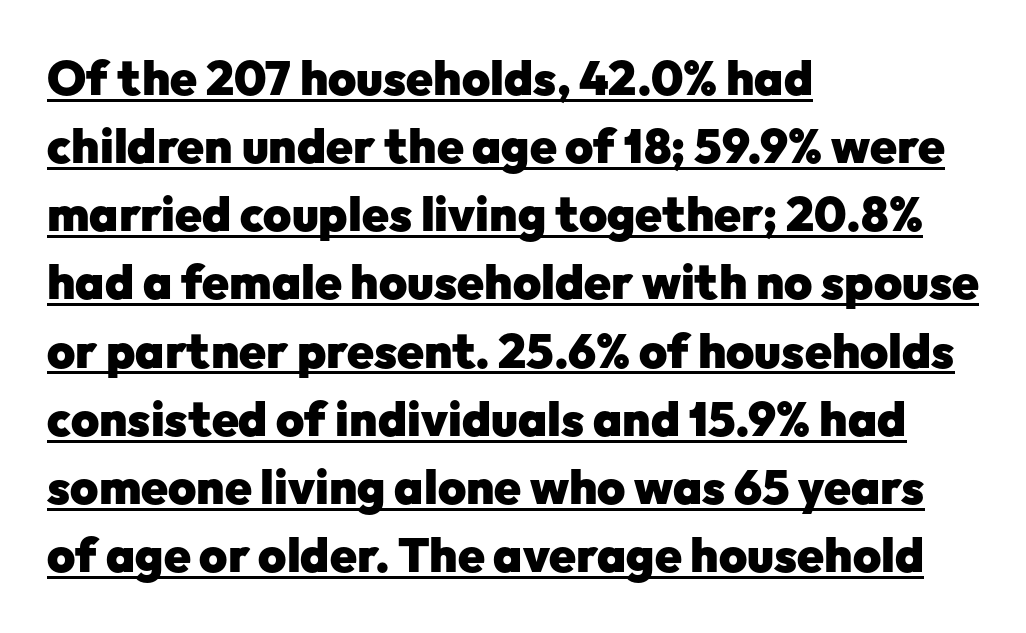
Weight check: bold — yes, fully. Grotesque or geometric, the face here clearly has no serifs. Notice how the stems are strictly vertical — no italics here. Somebody hit Ctrl+U on this one — the words are underlined.
